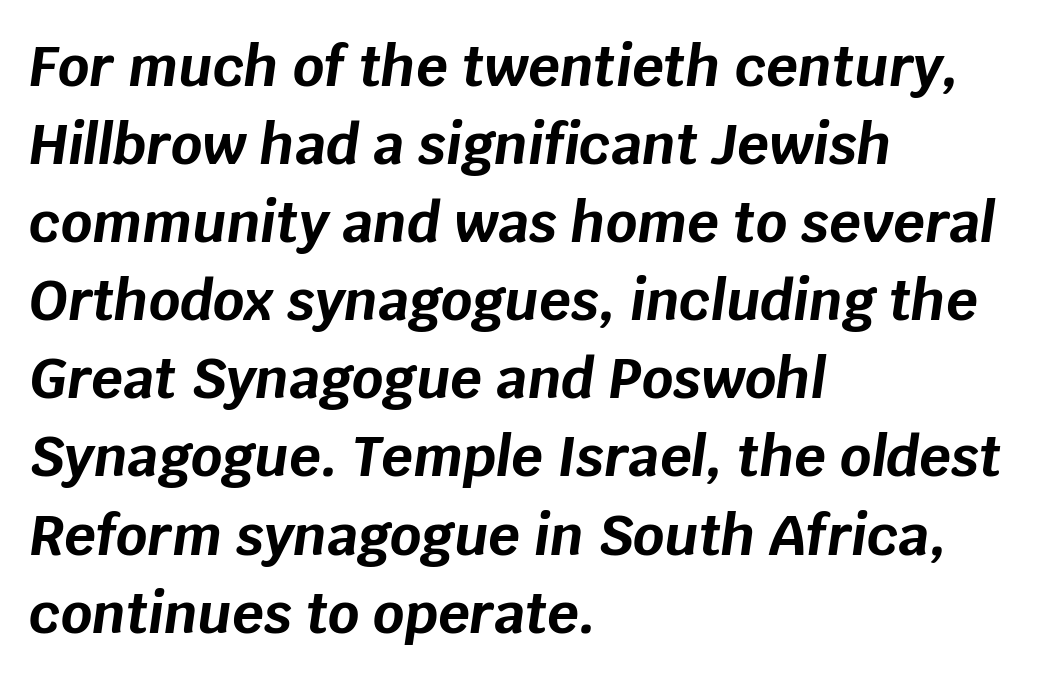
Nobody drew a line under any word here. Every row of glyphs begins at an identical x-position on the left. The gaps between neighbouring characters are ordinary and unremarkable. The axis of the letterforms is tilted away from vertical.
